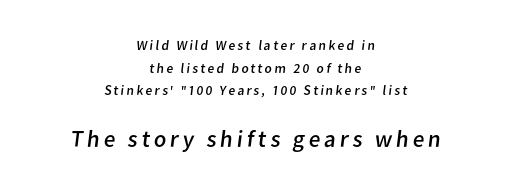
{"bold": "no", "underline": "no", "align": "center", "line_spacing": "normal", "line_spacing_ratio": 1.61, "larger_block": "second", "size_ratio": 1.71, "glyph_px": 24}
